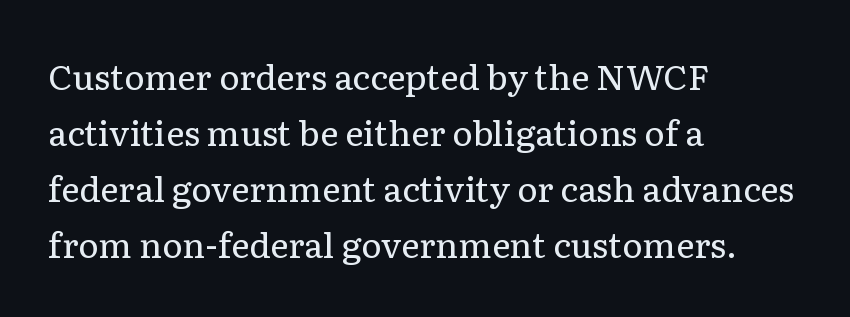
These lines are composed in type with serifs. The lines in this sample share a left origin and differ only in where they stop. A normal amount of white space separates one row of letters from the next. Spacing between characters is what you'd get straight out of the box. The baseline area is clear.
